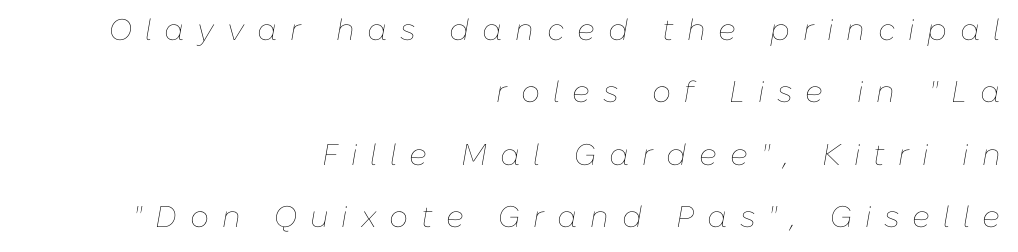
The image shows 30 px thin type, italic (leaning right); set right-aligned, loose line spacing (2.08x), unusually wide letter spacing (+0.43 em), not underlined; low stroke contrast and a medium x-height.
